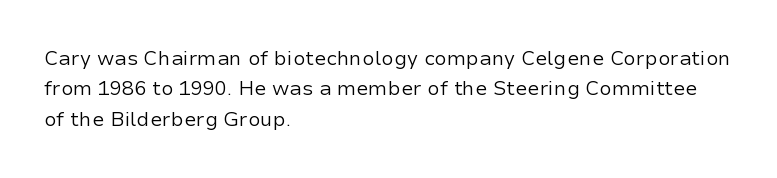
Q: Is the text bold? A: No.
Q: Is the text italic (slanted)? A: No, it is upright.
Q: Is the text underlined? A: No.
Q: How is the paragraph aligned? A: Left-aligned.
Q: Is the spacing between letters normal or unusually wide? A: Normal.
Q: Is the spacing between lines tight, normal or loose? A: Normal.
